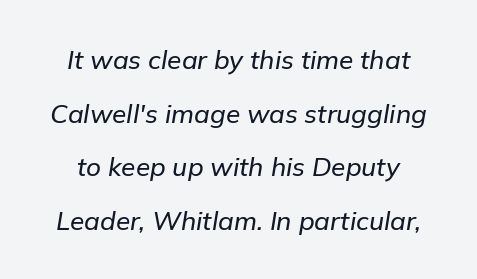
Default kerning and tracking; the words read as compact shapes. The glyphs are unaccompanied by any horizontal stroke below them. The lines are spread far apart with generous leading. The face used here has a pronounced slope to its letters.
